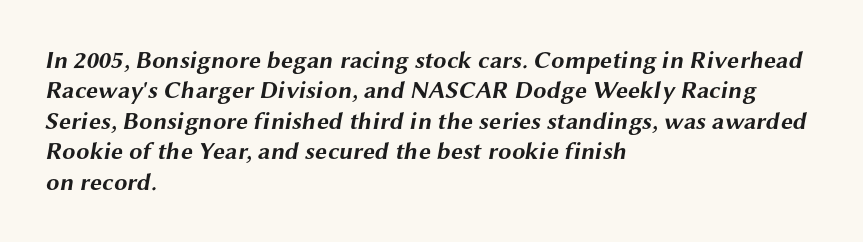
Each new line begins a customary step beneath the previous one. Descenders are the only things crossing below the line. Summary of weight: heavy, a full bold. Line starts are locked; line ends wander. The line texture is even and compact thanks to regular tracking.
